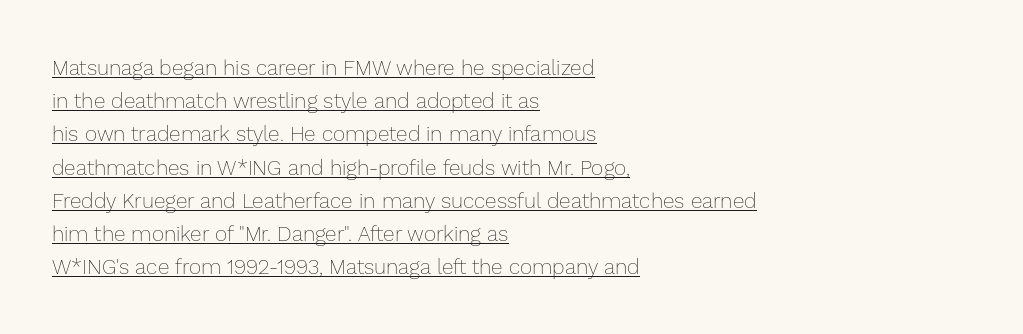
Think standard paragraph weight, or any step lighter than that. The typography opts for an upright posture over an oblique one. The rag falls on the right side of this text block. The face used here appears with an underline applied. Leading: standard. Here the glyphs are tracked normally, forming tight word shapes.
